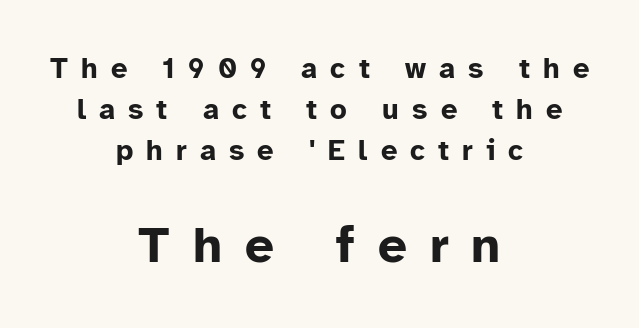
{"serif": "no", "italic": "no", "bold": "yes", "weight": "bold", "width": "normal", "stroke_contrast": "low", "x_height": "medium", "monospaced": "no", "underline": "no", "align": "center", "line_spacing": "normal", "line_spacing_ratio": 1.41, "letter_spacing": "wide", "letter_spacing_em": 0.45, "larger_block": "second", "size_ratio": 1.76, "glyph_px": 51}
